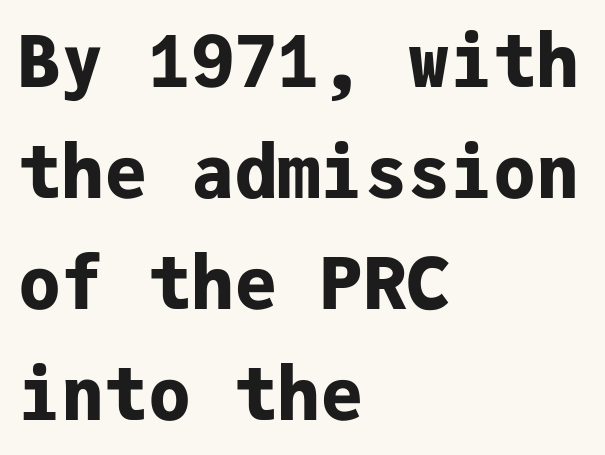
Q: Is the text bold? A: Yes.
Q: Is the text italic (slanted)? A: No, it is upright.
Q: Is the typeface a serif or a sans-serif typeface? A: Sans-serif.
Q: Is the text underlined? A: No.
Q: How is the paragraph aligned? A: Left-aligned.
Q: Is the spacing between letters normal or unusually wide? A: Normal.
Q: Is the spacing between lines tight, normal or loose? A: Normal.
Q: Width (condensed, normal, or wide)? A: Normal.
Q: Stroke contrast? A: Low.
Q: x-height? A: Medium.
Q: Monospaced? A: Yes.
